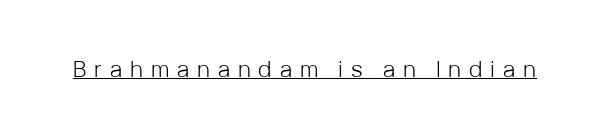
The image shows 22 px text type, upright; set unusually wide letter spacing (+0.36 em), underlined.
